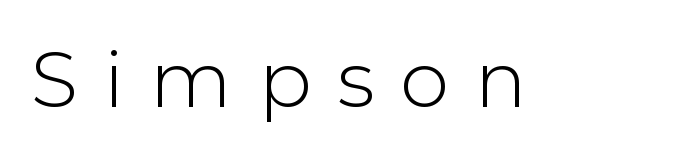
The image shows 78 px light sans-serif type, upright; set unusually wide letter spacing (+0.33 em), not underlined; low stroke contrast and a medium x-height.
